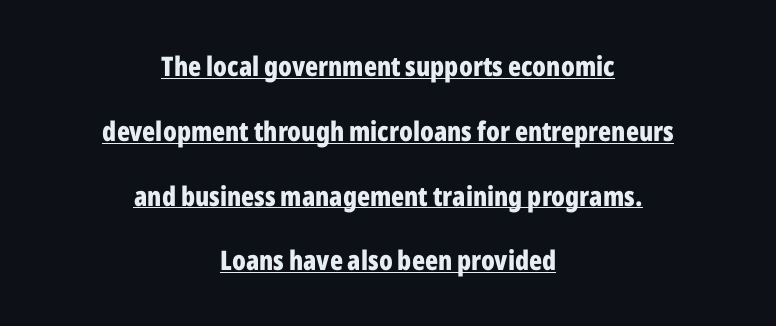
Compared with typical paragraphs, the rows here are farther apart. Has an underline been added? It has. Every row of glyphs is offset so its center matches the block's center. You can tell it's not italic because the verticals are truly vertical. The letterforms sit shoulder to shoulder at normal distance.
